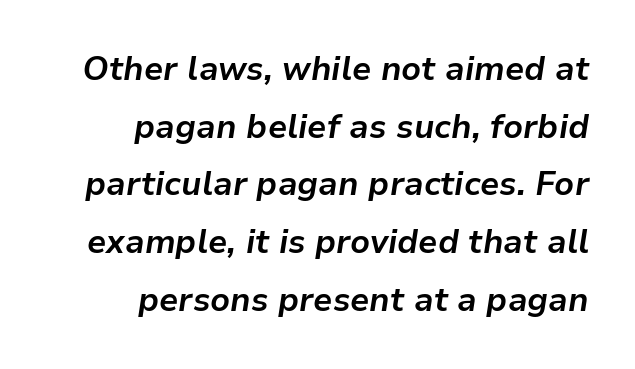
The image shows 33 px bold type, italic (leaning right); set right-aligned, line spacing 1.75x, normal letter spacing, not underlined; low stroke contrast and a medium x-height.
